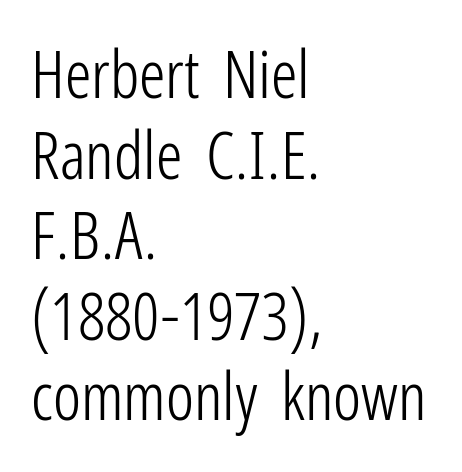
{"serif": "no", "italic": "no", "bold": "no", "weight": "light", "width": "condensed", "stroke_contrast": "low", "x_height": "medium", "monospaced": "no", "underline": "no", "align": "left", "line_spacing_ratio": 1.22, "letter_spacing": "normal", "letter_spacing_em": 0.0, "glyph_px": 66}
